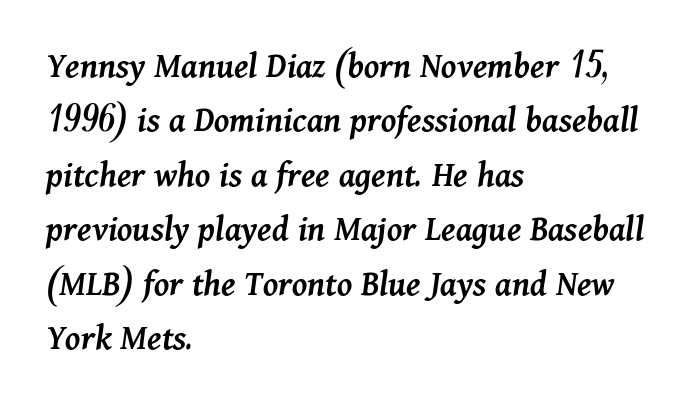
{"italic": "yes", "lean": "right", "slant_degrees": 11, "bold": "semi", "weight": "semibold", "width": "normal", "stroke_contrast": "medium", "x_height": "medium", "monospaced": "no", "underline": "no", "align": "left", "line_spacing": "normal", "line_spacing_ratio": 1.47, "letter_spacing": "normal", "letter_spacing_em": 0.0, "glyph_px": 37}
